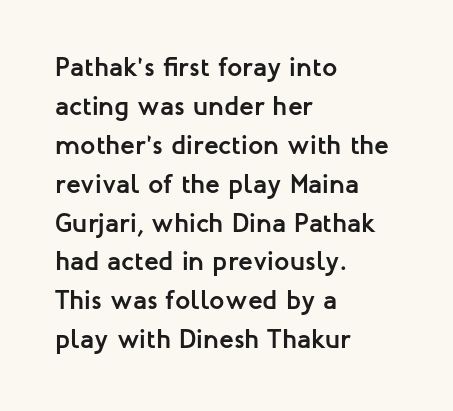
{"italic": "no", "bold": "yes", "underline": "no", "align": "left", "line_spacing": "normal", "line_spacing_ratio": 1.44, "letter_spacing": "normal", "letter_spacing_em": 0.0, "glyph_px": 27}
